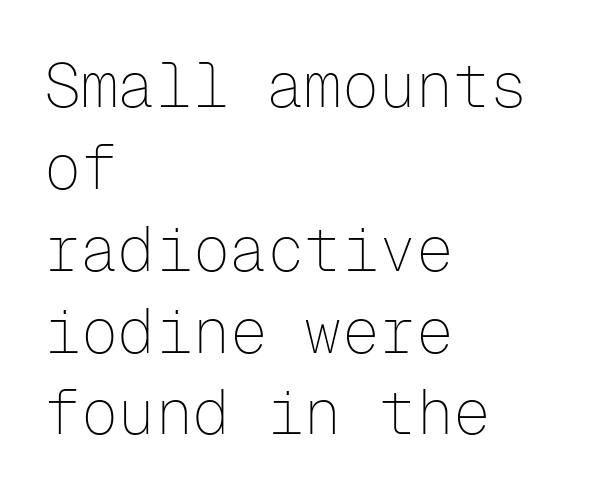
{"serif": "no", "italic": "no", "bold": "no", "weight": "thin", "width": "normal", "stroke_contrast": "low", "x_height": "medium", "monospaced": "yes", "underline": "no", "align": "left", "line_spacing": "normal", "line_spacing_ratio": 1.32, "letter_spacing": "normal", "letter_spacing_em": 0.0, "glyph_px": 62}
